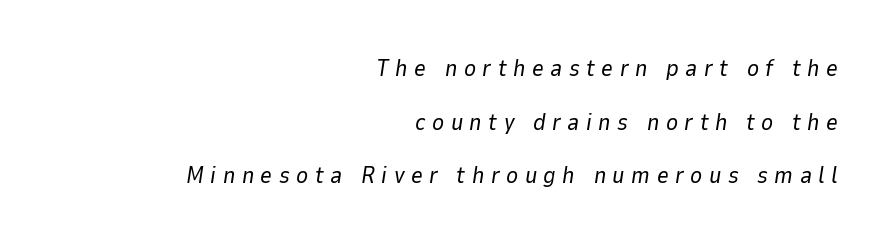
Q: Is the text bold? A: No.
Q: Is the text italic (slanted)? A: Yes, it leans right by about 9 degrees.
Q: Is the text underlined? A: No.
Q: How is the paragraph aligned? A: Right-aligned.
Q: Is the spacing between letters normal or unusually wide? A: Unusually wide.
Q: Is the spacing between lines tight, normal or loose? A: Loose.
